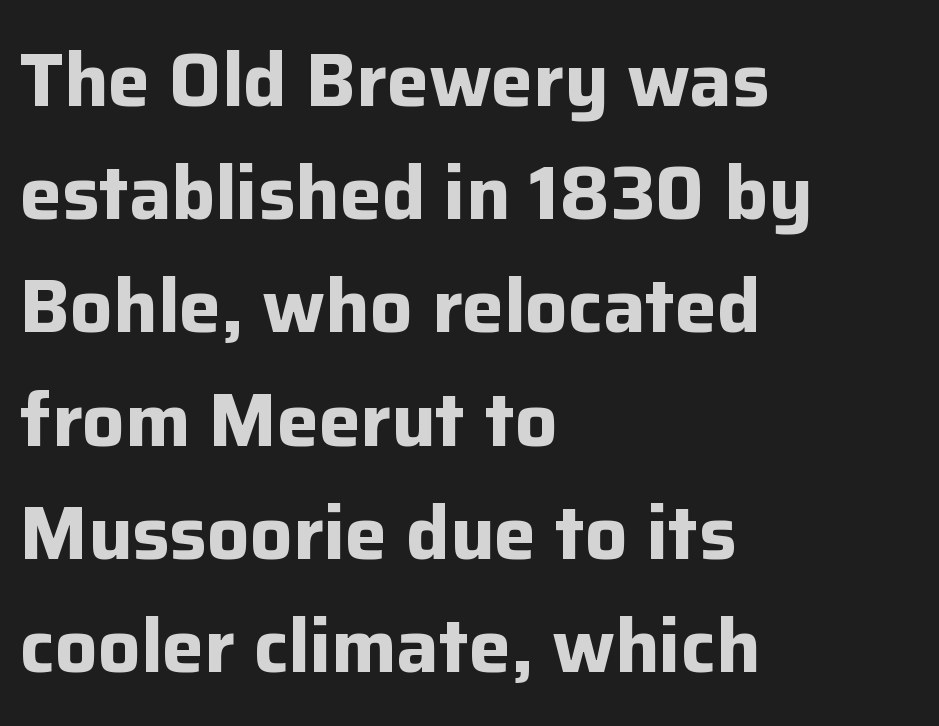
The passage shown is typed in a proportional face where columns would drift. Inter-character spacing is left at the font's built-in metrics. The letters are bold, with thick, heavy strokes. Nope, not italic — everything's standing straight.
